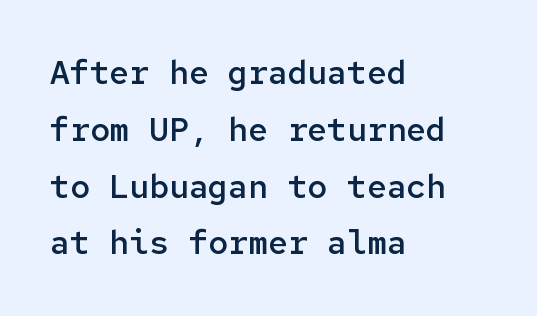
{"serif": "no", "italic": "no", "bold": "semi", "weight": "semibold", "width": "normal", "stroke_contrast": "low", "x_height": "medium", "monospaced": "yes", "underline": "no", "align": "left", "line_spacing_ratio": 1.72, "letter_spacing": "normal", "letter_spacing_em": 0.0, "glyph_px": 33}
